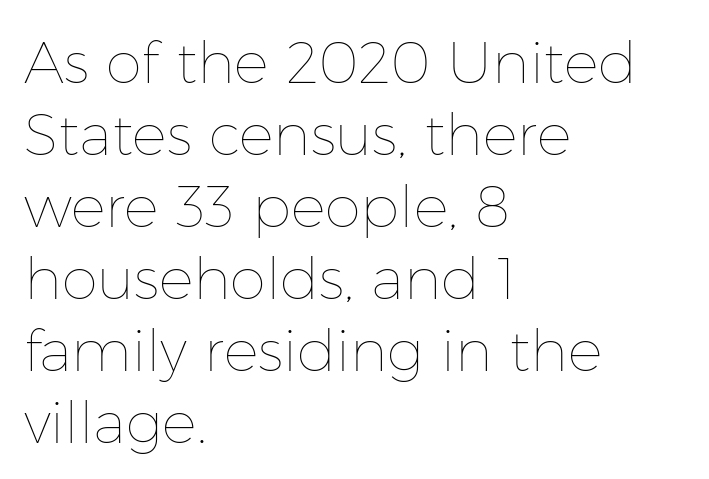
{"italic": "no", "bold": "no", "weight": "thin", "width": "normal", "stroke_contrast": "low", "x_height": "medium", "monospaced": "no", "underline": "no", "align": "left", "line_spacing_ratio": 1.24, "letter_spacing": "normal", "letter_spacing_em": 0.0, "glyph_px": 58}
